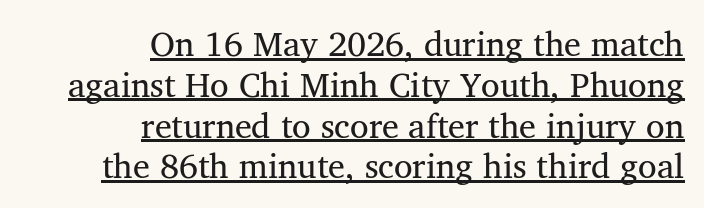
{"serif": "yes", "width": "normal", "stroke_contrast": "medium", "x_height": "medium", "monospaced": "no", "underline": "yes", "align": "right", "line_spacing_ratio": 1.2, "letter_spacing": "normal", "letter_spacing_em": 0.0, "glyph_px": 34}
